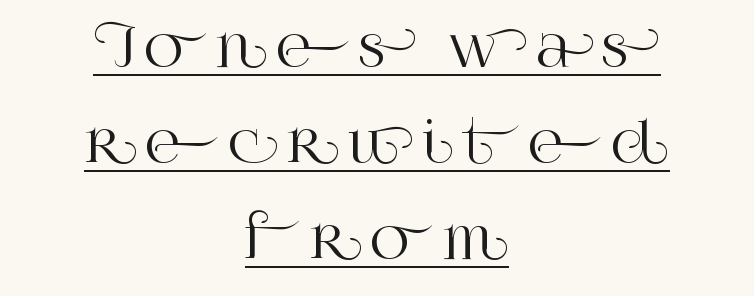
Q: Is the text italic (slanted)? A: No, it is upright.
Q: Is the typeface a serif or a sans-serif typeface? A: Serif.
Q: Is the text underlined? A: Yes.
Q: How is the paragraph aligned? A: Centered.
Q: Width (condensed, normal, or wide)? A: Normal.
Q: Stroke contrast? A: High.
Q: x-height? A: Large.
Q: Monospaced? A: No.
